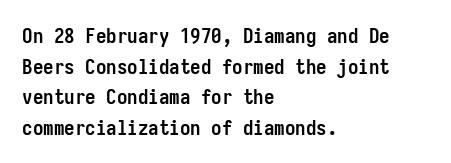
Glyph-to-glyph distance matches everyday printed text. If you drew a line through each stem, it would be perfectly vertical. Horizontal bands of white between lines are of average thickness. Type without underlining. The glyphs have the mass of a bold cut.
